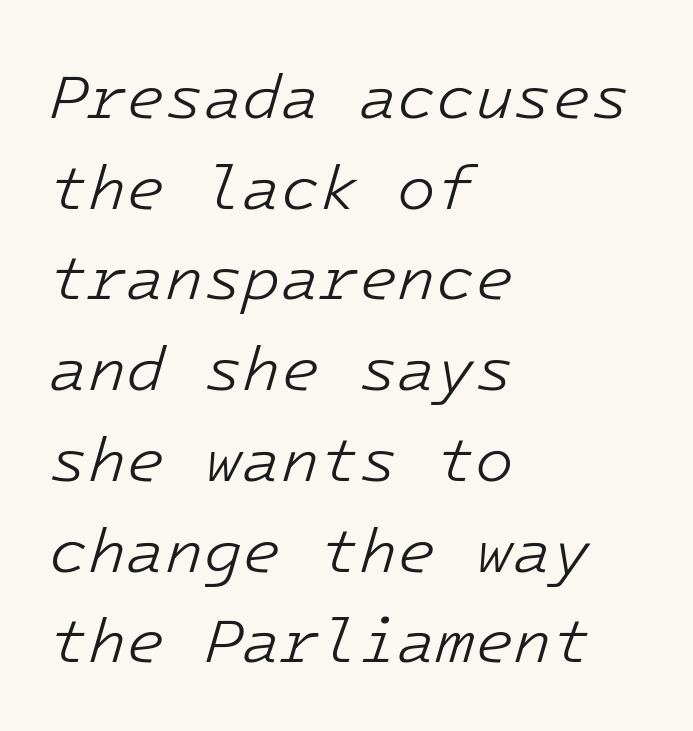
{"italic": "yes", "lean": "right", "slant_degrees": 16, "bold": "no", "weight": "light", "width": "normal", "stroke_contrast": "low", "x_height": "medium", "monospaced": "yes", "underline": "no", "align": "left", "line_spacing": "normal", "line_spacing_ratio": 1.44, "letter_spacing": "normal", "letter_spacing_em": 0.0, "glyph_px": 63}
